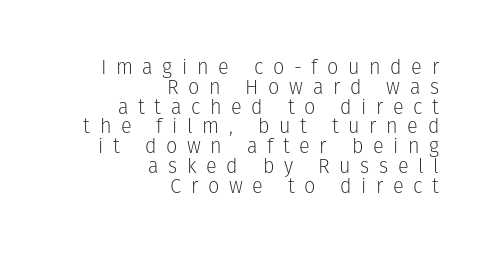
The image shows 20 px text type, upright; set right-aligned, tight line spacing (0.99x), unusually wide letter spacing (+0.48 em), not underlined.
